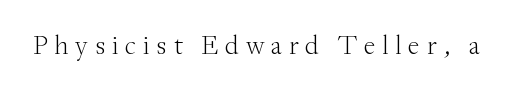
{"italic": "no", "bold": "no", "underline": "no", "letter_spacing": "wide", "letter_spacing_em": 0.24, "glyph_px": 27}
